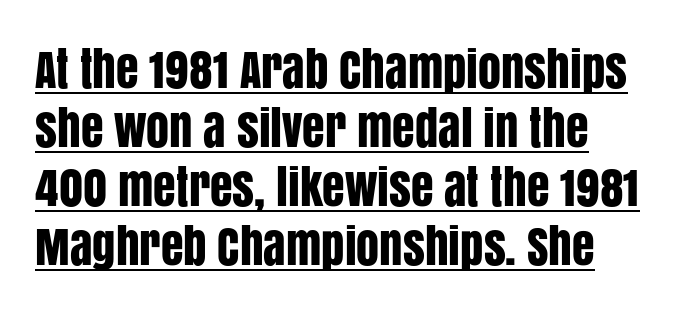
Q: Is the text italic (slanted)? A: No, it is upright.
Q: Is the typeface a serif or a sans-serif typeface? A: Sans-serif.
Q: Is the text underlined? A: Yes.
Q: How is the paragraph aligned? A: Left-aligned.
Q: Is the spacing between letters normal or unusually wide? A: Normal.
Q: Is the spacing between lines tight, normal or loose? A: Normal.
Q: Width (condensed, normal, or wide)? A: Condensed.
Q: Stroke contrast? A: Low.
Q: x-height? A: Large.
Q: Monospaced? A: No.
